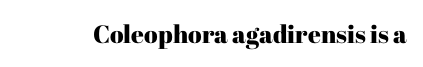
{"italic": "no", "underline": "no", "letter_spacing": "normal", "letter_spacing_em": 0.0, "glyph_px": 25}
